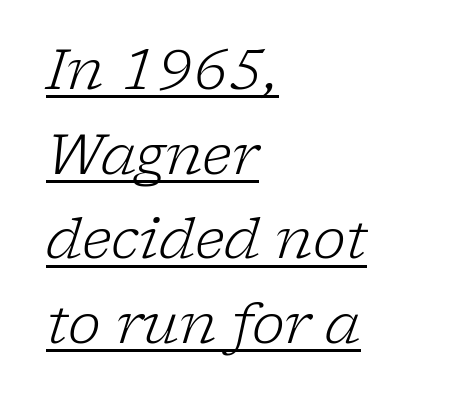
A typesetter would call this zero additional tracking. A typesetter would call this proportional, since set widths differ per character. A rule runs beneath these lines of type. No heavy texture on the line: the type isn't bold. Small tapered or slab feet sit at the stroke ends, so this counts as serif.
